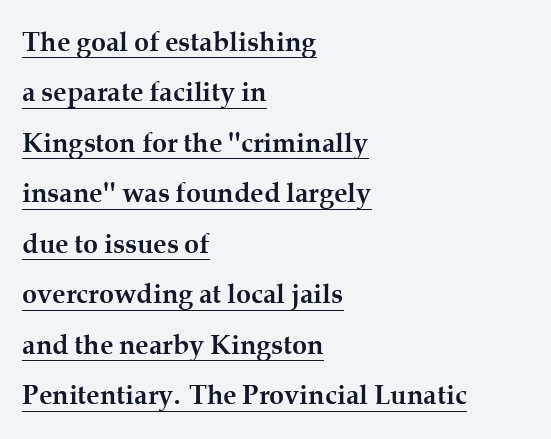
Left-aligned paragraph, ragged on the right. Strokes here are thick enough to call this a true bold. Does extra space separate the letters? No, they use regular spacing. Unlike italic type, these characters show no tilt at all.
